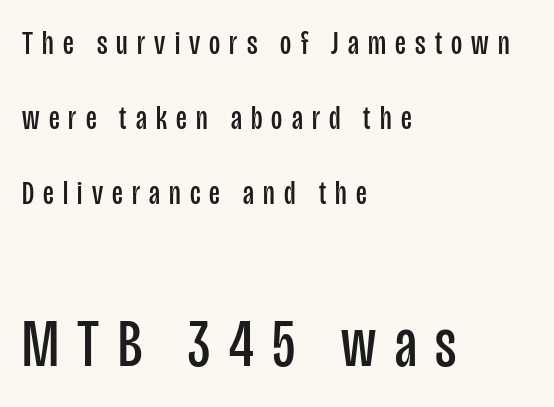
Q: Is the text bold? A: No.
Q: Is the text italic (slanted)? A: No, it is upright.
Q: Is the typeface a serif or a sans-serif typeface? A: Sans-serif.
Q: Is the text underlined? A: No.
Q: How is the paragraph aligned? A: Left-aligned.
Q: Is the spacing between letters normal or unusually wide? A: Unusually wide.
Q: Is the spacing between lines tight, normal or loose? A: Loose.
Q: Which block of text is set in a larger size, the first (top) or the second (bottom)? A: The second (bottom) one.
Q: Width (condensed, normal, or wide)? A: Condensed.
Q: Stroke contrast? A: Low.
Q: x-height? A: Large.
Q: Monospaced? A: No.
